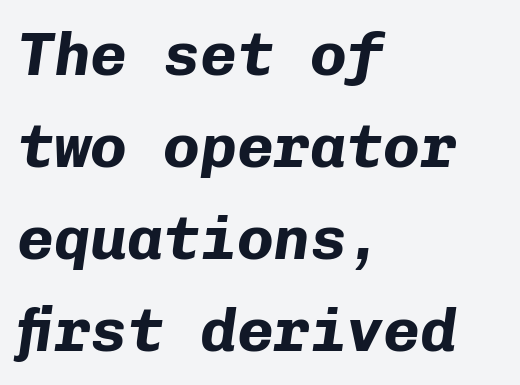
{"italic": "yes", "lean": "right", "slant_degrees": 8, "bold": "yes", "weight": "bold", "width": "normal", "stroke_contrast": "low", "x_height": "medium", "monospaced": "yes", "underline": "no", "align": "left", "line_spacing": "normal", "line_spacing_ratio": 1.51, "letter_spacing": "normal", "letter_spacing_em": 0.0, "glyph_px": 61}
